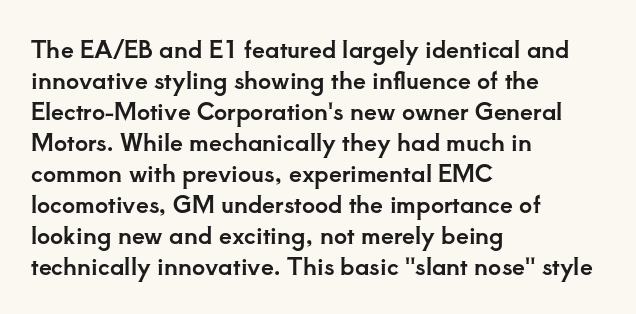
{"italic": "no", "underline": "no", "align": "left", "line_spacing": "normal", "line_spacing_ratio": 1.35, "letter_spacing": "normal", "letter_spacing_em": 0.0, "glyph_px": 23}
